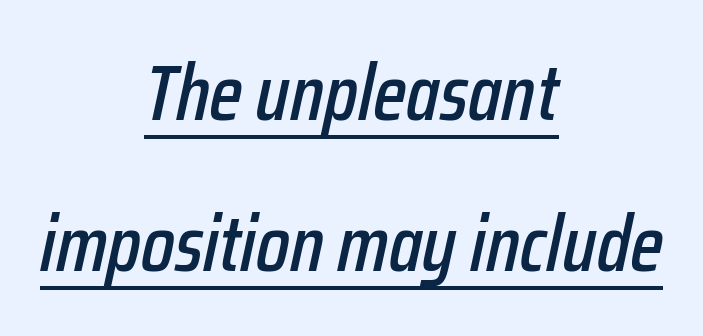
Short and long lines alike share a common midpoint. Here the designer chose a conventional face with non-uniform glyph widths. What stands out about the letter spacing? Nothing — it is the standard amount. Reading down the column, the eye jumps a long way to each next line. The text carries the slant typical of an italic or oblique font. The rendering uses the underline text-decoration.
